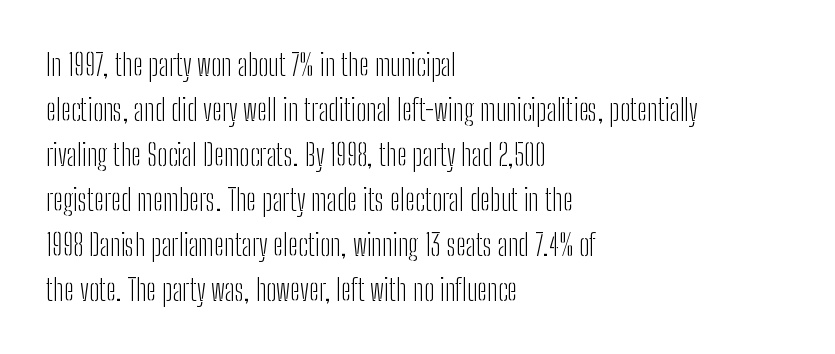
The image shows 30 px light, condensed sans-serif type, upright; set left-aligned, normal line spacing (1.5x), normal letter spacing, not underlined; low stroke contrast and a medium x-height.
